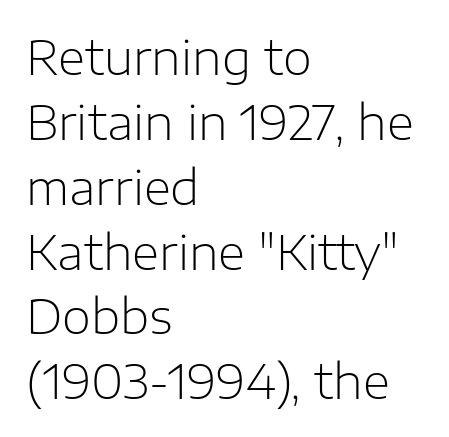
The image shows 47 px light sans-serif type, upright; set left-aligned, normal line spacing (1.38x), normal letter spacing, not underlined; low stroke contrast and a medium x-height.
